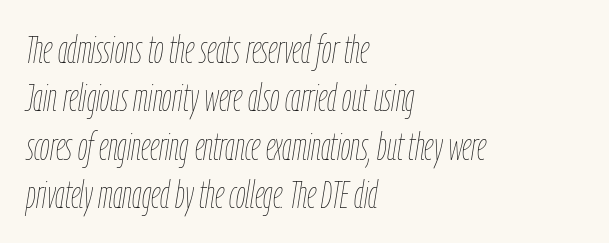
The font's italic variant was chosen for this text. Plain, unruled lines of type. Looks like regular typesetting: each glyph gets only the width it needs. The typesetting does not lean heavy: it is not bold. Between one letter and the next there's only the usual sliver of space.
